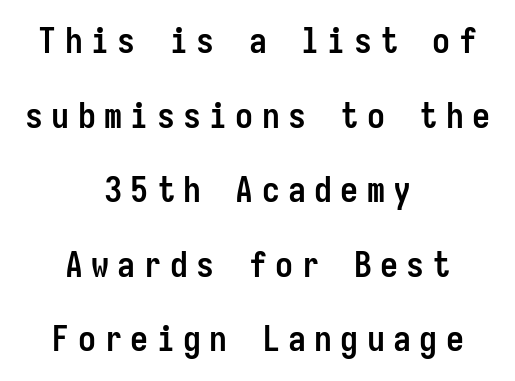
Q: Is the text bold? A: Yes.
Q: Is the text italic (slanted)? A: No, it is upright.
Q: Is the typeface a serif or a sans-serif typeface? A: Sans-serif.
Q: Is the text underlined? A: No.
Q: How is the paragraph aligned? A: Centered.
Q: Is the spacing between letters normal or unusually wide? A: Unusually wide.
Q: Is the spacing between lines tight, normal or loose? A: Loose.
Q: Width (condensed, normal, or wide)? A: Condensed.
Q: Stroke contrast? A: Low.
Q: x-height? A: Medium.
Q: Monospaced? A: Yes.
